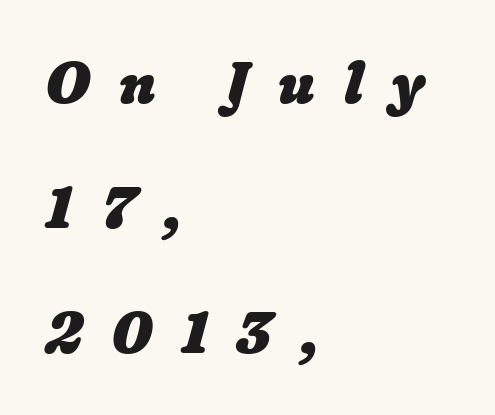
Letter spacing: wide. The rendering uses natural spacing where letterforms have individual widths. Set as a true bold cut, around the 700 mark. How would I describe the line gaps? Wide and relaxed. The specimen omits any rule beneath the text block's lines. The ragged edge is on the right, which tells us the setting is flush left.
